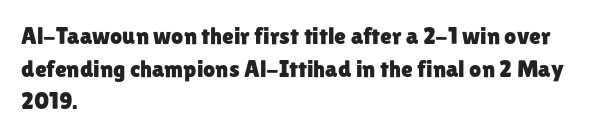
The image shows 24 px text type, upright; set left-aligned, normal line spacing (1.36x), normal letter spacing, not underlined.
